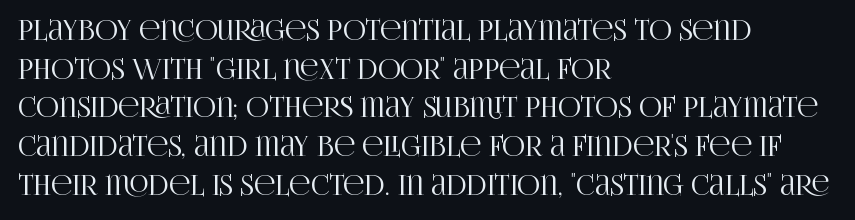
Q: Is the text italic (slanted)? A: No, it is upright.
Q: Is the typeface a serif or a sans-serif typeface? A: Serif.
Q: Is the text underlined? A: No.
Q: How is the paragraph aligned? A: Left-aligned.
Q: Is the spacing between letters normal or unusually wide? A: Normal.
Q: Is the spacing between lines tight, normal or loose? A: Normal.
Q: Width (condensed, normal, or wide)? A: Condensed.
Q: Stroke contrast? A: High.
Q: x-height? A: Large.
Q: Monospaced? A: No.
